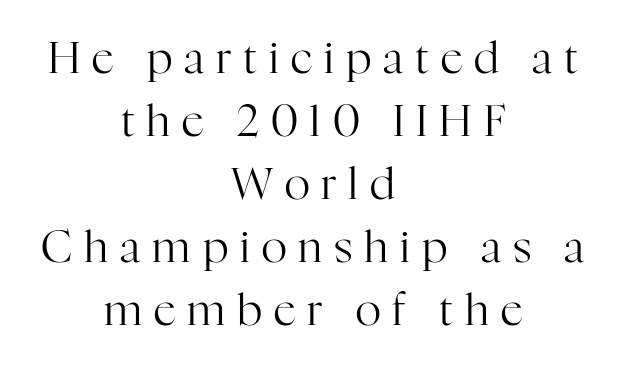
The image shows 44 px regular-weight serif type, upright; set centered, normal line spacing (1.43x), unusually wide letter spacing (+0.27 em), not underlined; high stroke contrast and a medium x-height.
